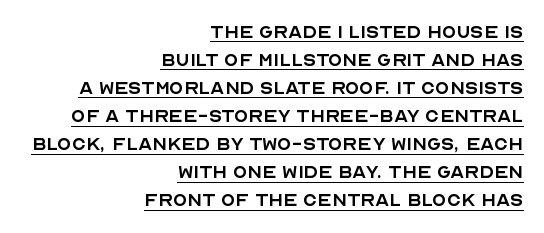
The image shows 23 px text type, upright; set right-aligned, line spacing 1.22x, normal letter spacing, underlined.
